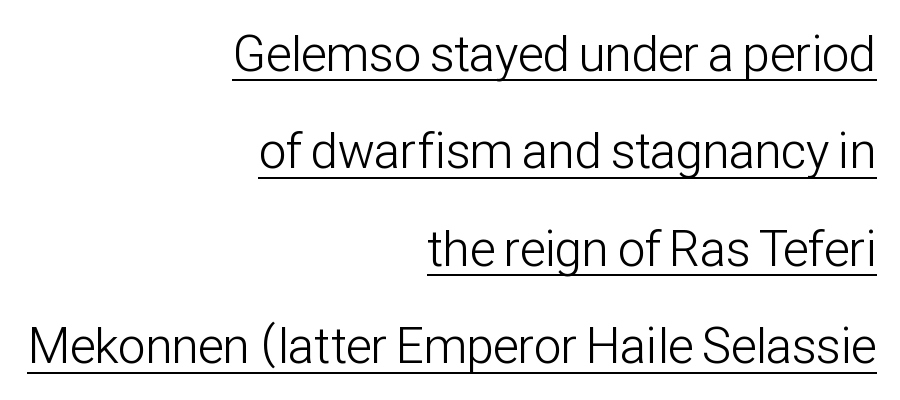
Q: Is the text bold? A: No.
Q: Is the text italic (slanted)? A: No, it is upright.
Q: Is the typeface a serif or a sans-serif typeface? A: Sans-serif.
Q: Is the text underlined? A: Yes.
Q: How is the paragraph aligned? A: Right-aligned.
Q: Is the spacing between letters normal or unusually wide? A: Normal.
Q: Is the spacing between lines tight, normal or loose? A: Loose.
Q: Width (condensed, normal, or wide)? A: Condensed.
Q: Stroke contrast? A: Low.
Q: x-height? A: Medium.
Q: Monospaced? A: No.
